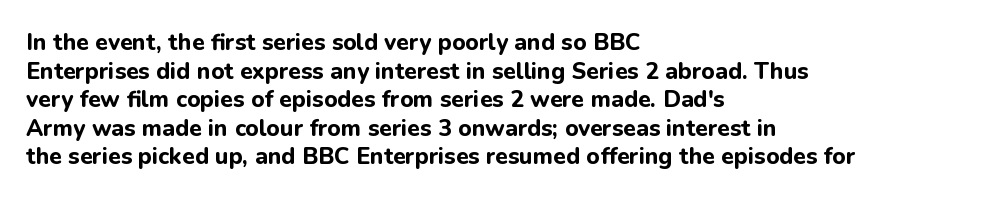
Q: Is the text bold? A: Yes.
Q: Is the text italic (slanted)? A: No, it is upright.
Q: Is the text underlined? A: No.
Q: How is the paragraph aligned? A: Left-aligned.
Q: Is the spacing between letters normal or unusually wide? A: Normal.
